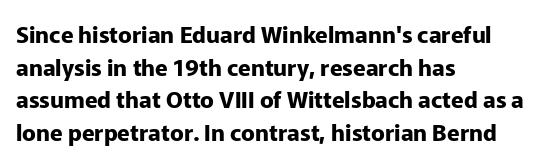
{"italic": "no", "bold": "yes", "underline": "no", "align": "left", "line_spacing": "normal", "line_spacing_ratio": 1.42, "letter_spacing": "normal", "letter_spacing_em": 0.0, "glyph_px": 23}
